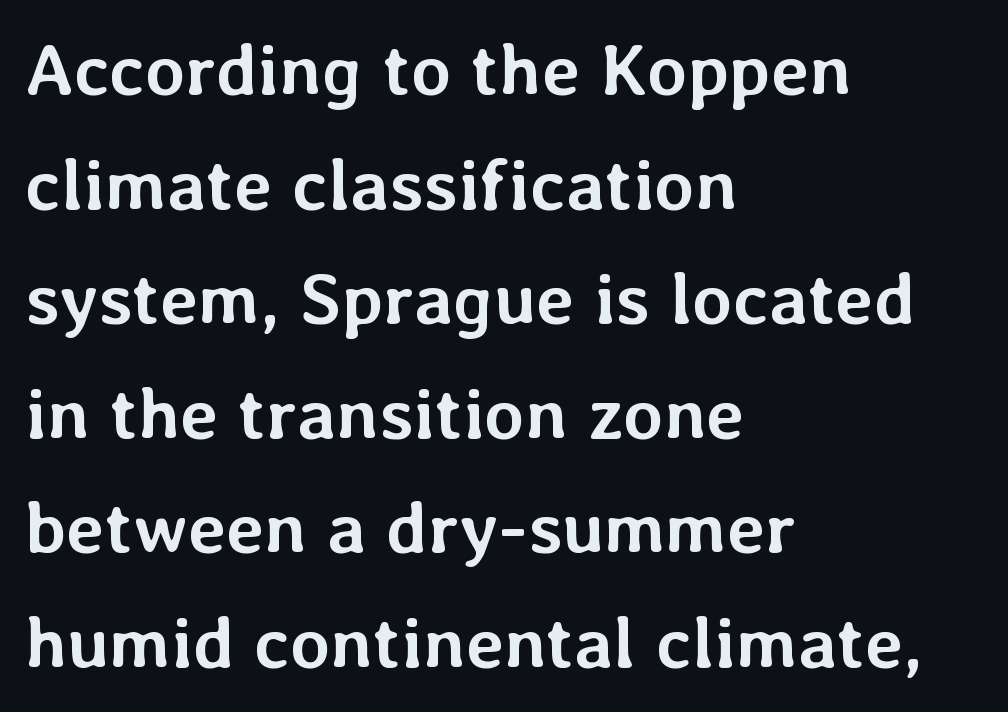
The image shows 73 px semibold type, upright; set left-aligned, normal line spacing (1.57x), normal letter spacing, not underlined; low stroke contrast and a medium x-height.
